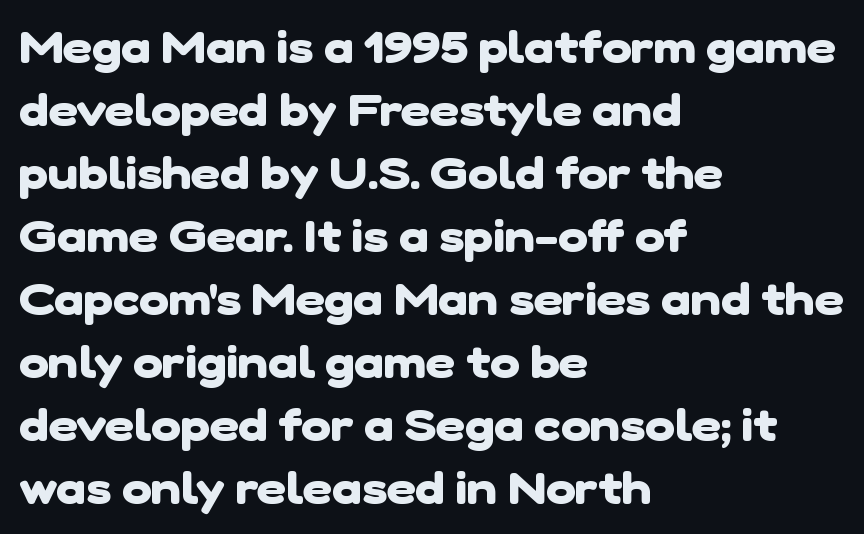
Q: Is the text bold? A: Yes.
Q: Is the typeface a serif or a sans-serif typeface? A: Sans-serif.
Q: Is the text underlined? A: No.
Q: How is the paragraph aligned? A: Left-aligned.
Q: Is the spacing between letters normal or unusually wide? A: Normal.
Q: Is the spacing between lines tight, normal or loose? A: Normal.
Q: Width (condensed, normal, or wide)? A: Normal.
Q: Stroke contrast? A: Low.
Q: x-height? A: Medium.
Q: Monospaced? A: No.
